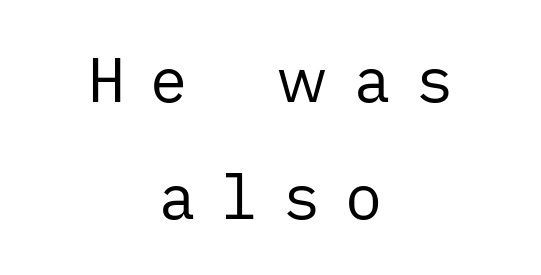
Q: Is the text bold? A: No.
Q: Is the text italic (slanted)? A: No, it is upright.
Q: Is the typeface a serif or a sans-serif typeface? A: Sans-serif.
Q: Is the text underlined? A: No.
Q: How is the paragraph aligned? A: Centered.
Q: Is the spacing between letters normal or unusually wide? A: Unusually wide.
Q: Width (condensed, normal, or wide)? A: Normal.
Q: Stroke contrast? A: Low.
Q: x-height? A: Medium.
